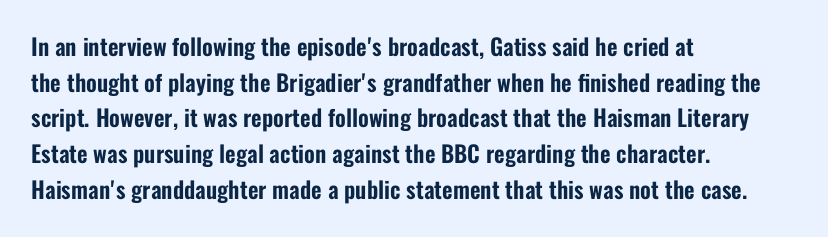
The image shows 23 px text type, upright; set left-aligned, normal line spacing (1.55x), normal letter spacing, not underlined.
